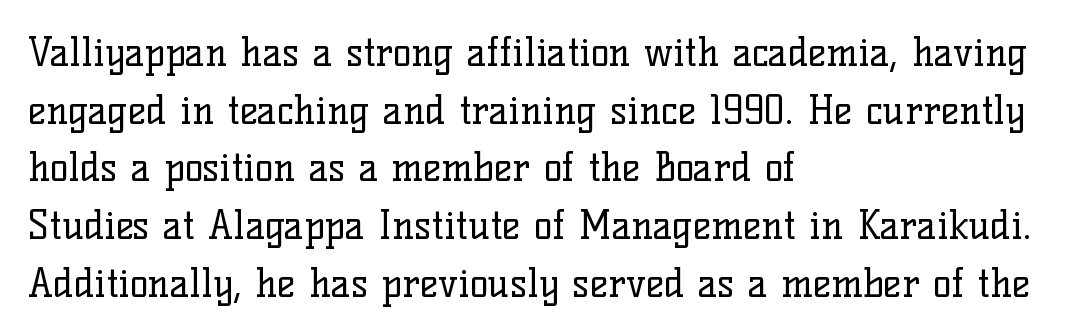
{"serif": "yes", "italic": "no", "bold": "no", "weight": "regular", "width": "normal", "stroke_contrast": "low", "x_height": "medium", "monospaced": "no", "underline": "no", "align": "left", "line_spacing": "normal", "line_spacing_ratio": 1.48, "letter_spacing": "normal", "letter_spacing_em": 0.0, "glyph_px": 39}
